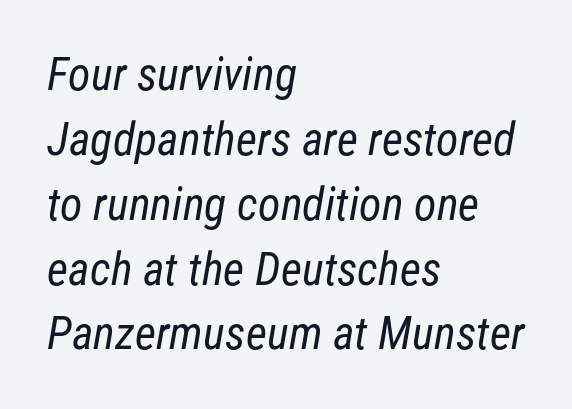
{"serif": "no", "bold": "no", "weight": "regular", "width": "condensed", "stroke_contrast": "low", "x_height": "medium", "monospaced": "no", "underline": "no", "align": "left", "line_spacing": "normal", "line_spacing_ratio": 1.41, "letter_spacing": "normal", "letter_spacing_em": 0.0, "glyph_px": 46}
